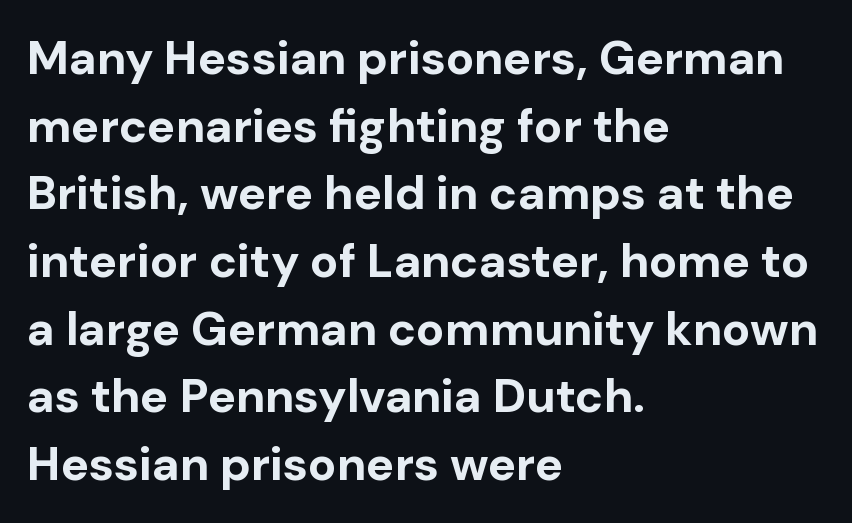
The image shows 47 px bold sans-serif type, upright; set left-aligned, normal line spacing (1.44x), normal letter spacing, not underlined; low stroke contrast and a medium x-height.
